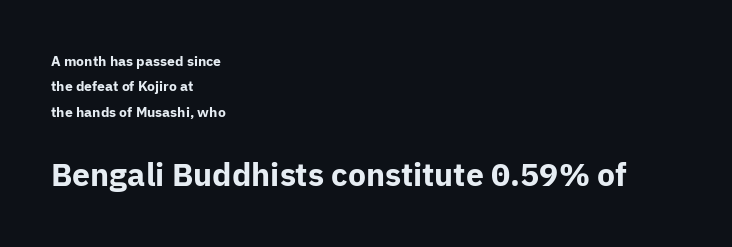
The image shows 32 px bold sans-serif type, upright; set left-aligned, line spacing 1.82x, normal letter spacing, not underlined; the second (bottom) block is 2.29x larger; low stroke contrast and a medium x-height.
